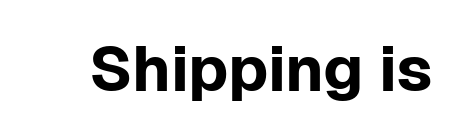
{"serif": "no", "italic": "no", "width": "normal", "stroke_contrast": "low", "x_height": "medium", "monospaced": "no", "underline": "no", "letter_spacing": "normal", "letter_spacing_em": 0.0, "glyph_px": 64}
